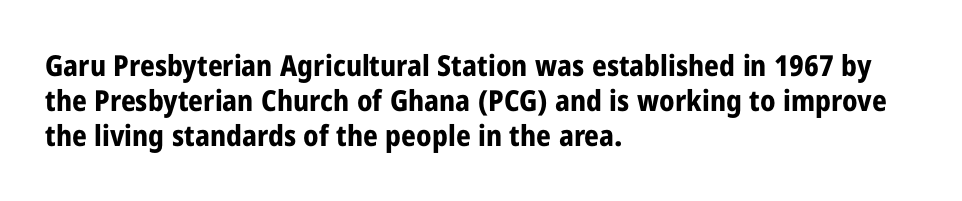
The image shows 29 px bold, condensed sans-serif type, upright; set left-aligned, line spacing 1.21x, normal letter spacing, not underlined; low stroke contrast and a medium x-height.
